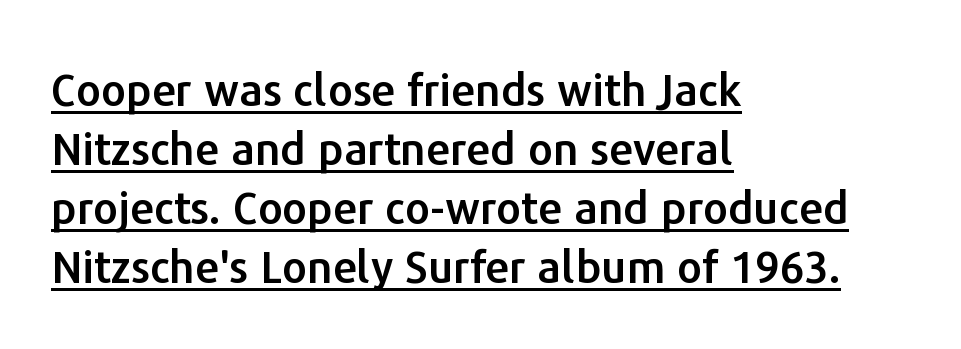
The image shows 44 px sans-serif type, upright; set left-aligned, normal line spacing (1.34x), normal letter spacing, underlined; low stroke contrast and a medium x-height.
